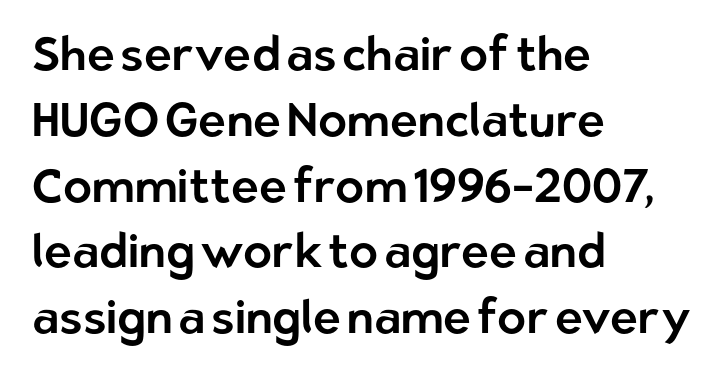
Words float on clear page, feet unadorned. Each line starts at the same left margin while the right side varies. Tracking here is standard; glyphs follow each other at the usual distance. A roman cut, with each character standing at attention. How would I describe the line gaps? Plain and ordinary. Think of a printed novel: that variable character pitch is what you see here.
